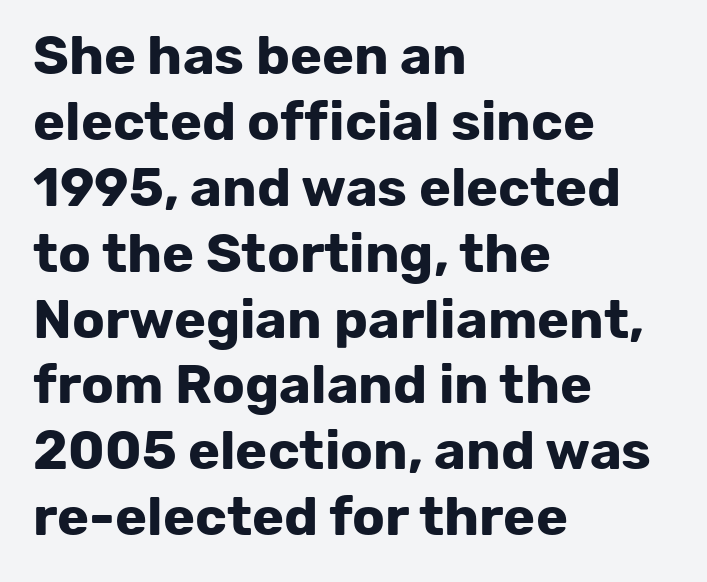
Q: Is the text bold? A: Yes.
Q: Is the text italic (slanted)? A: No, it is upright.
Q: Is the typeface a serif or a sans-serif typeface? A: Sans-serif.
Q: Is the text underlined? A: No.
Q: How is the paragraph aligned? A: Left-aligned.
Q: Is the spacing between letters normal or unusually wide? A: Normal.
Q: Width (condensed, normal, or wide)? A: Normal.
Q: Stroke contrast? A: Low.
Q: x-height? A: Medium.
Q: Monospaced? A: No.
